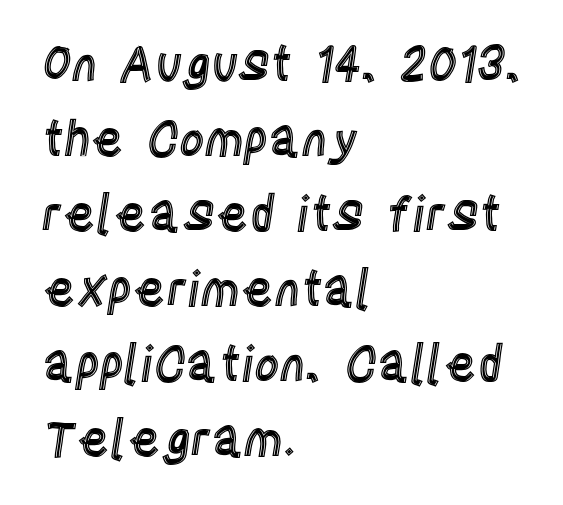
There is no visible air inserted between adjacent glyphs. Regarding leading, the lines here are spaced in the standard way. The letters advance in unequal steps, a hallmark of proportional type. Leftover space on each line is placed entirely after the last word.
